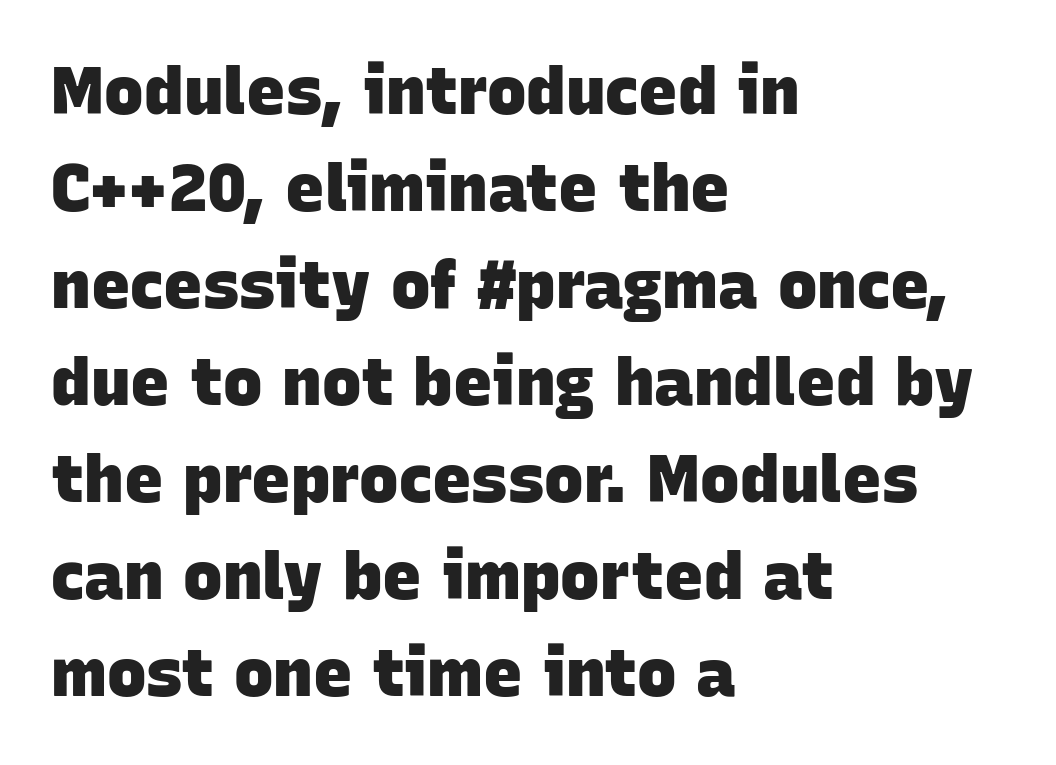
{"serif": "no", "bold": "yes", "weight": "heavy", "width": "normal", "stroke_contrast": "low", "x_height": "large", "monospaced": "no", "underline": "no", "align": "left", "line_spacing": "normal", "line_spacing_ratio": 1.47, "letter_spacing": "normal", "letter_spacing_em": 0.0, "glyph_px": 66}
